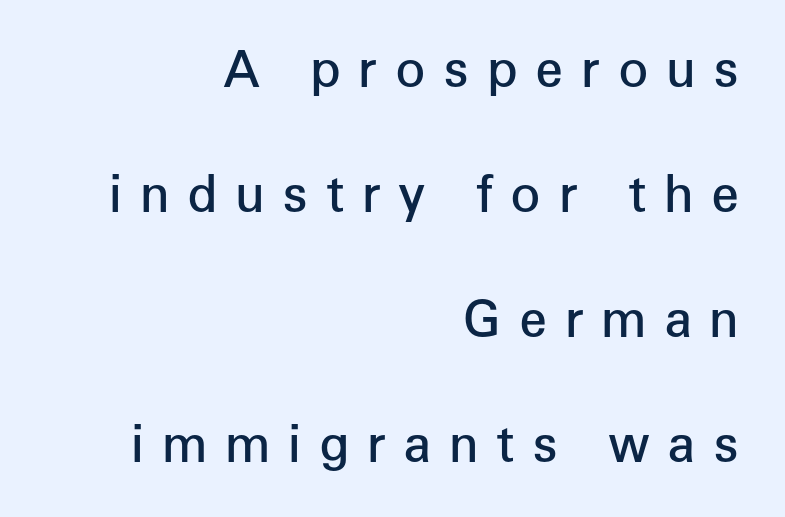
Q: Is the text bold? A: Semi-bold.
Q: Is the text italic (slanted)? A: No, it is upright.
Q: Is the typeface a serif or a sans-serif typeface? A: Sans-serif.
Q: Is the text underlined? A: No.
Q: How is the paragraph aligned? A: Right-aligned.
Q: Is the spacing between letters normal or unusually wide? A: Unusually wide.
Q: Is the spacing between lines tight, normal or loose? A: Loose.
Q: Width (condensed, normal, or wide)? A: Normal.
Q: Stroke contrast? A: Low.
Q: x-height? A: Medium.
Q: Monospaced? A: No.
